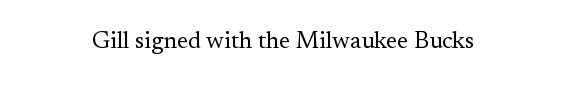
Only glyphs here, with clear space below each row. Notice how the stems are strictly vertical — no italics here. Between one letter and the next there's only the usual sliver of space. Is this a heavy cut? Hardly; it is regular or lighter.
